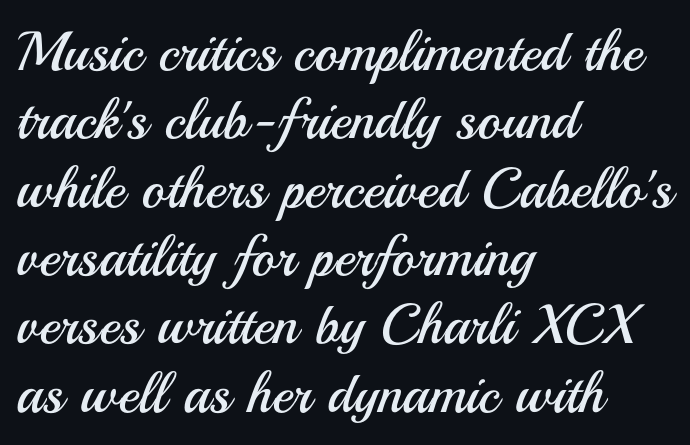
Q: Is the text bold? A: No.
Q: Is the text italic (slanted)? A: Yes.
Q: Is the typeface a serif or a sans-serif typeface? A: Sans-serif.
Q: Is the text underlined? A: No.
Q: How is the paragraph aligned? A: Left-aligned.
Q: Is the spacing between letters normal or unusually wide? A: Normal.
Q: Width (condensed, normal, or wide)? A: Normal.
Q: Stroke contrast? A: Medium.
Q: x-height? A: Small.
Q: Monospaced? A: No.
